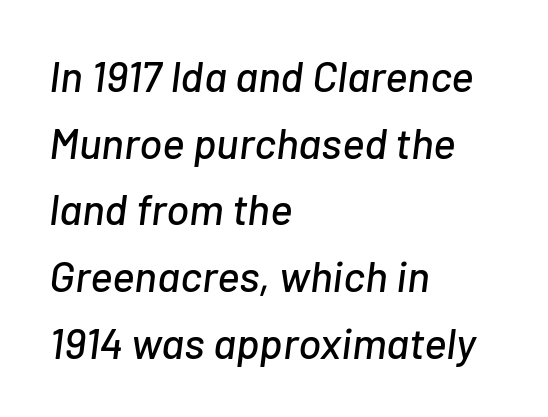
The lines are quadded left. Is this a fixed-width face? No — the glyphs have proportional, varying widths. Inter-character spacing is left at the font's built-in metrics. Unmarked baselines from the first word to the last.
